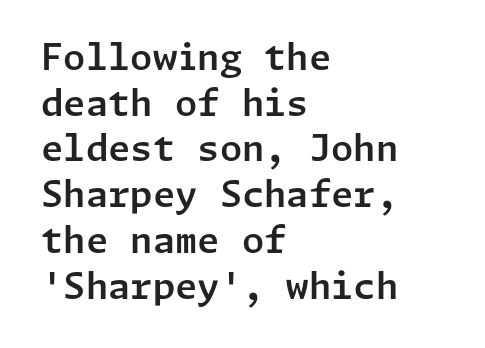
{"serif": "no", "italic": "no", "width": "normal", "stroke_contrast": "low", "x_height": "medium", "underline": "no", "align": "left", "line_spacing": "normal", "line_spacing_ratio": 1.27, "letter_spacing": "normal", "letter_spacing_em": 0.0, "glyph_px": 36}
